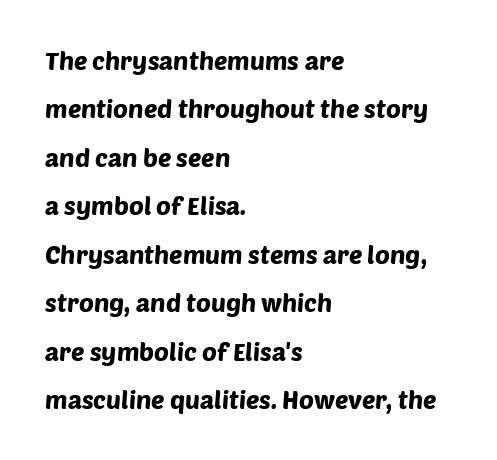
The image shows 25 px text type; set left-aligned, loose line spacing (1.94x), normal letter spacing, not underlined.
